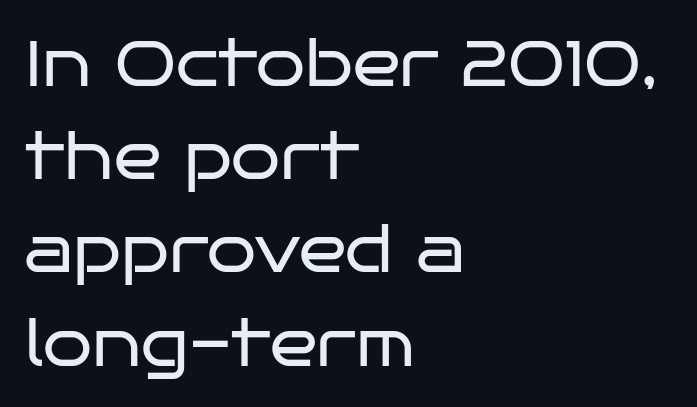
The image shows 63 px regular-weight, wide sans-serif type, upright; set left-aligned, normal line spacing (1.48x), normal letter spacing, not underlined; low stroke contrast and a large x-height.
